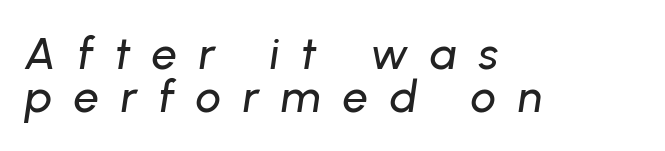
Q: Is the text italic (slanted)? A: Yes, it leans right by about 8 degrees.
Q: Is the text underlined? A: No.
Q: How is the paragraph aligned? A: Left-aligned.
Q: Is the spacing between letters normal or unusually wide? A: Unusually wide.
Q: Is the spacing between lines tight, normal or loose? A: Tight.
Q: Width (condensed, normal, or wide)? A: Normal.
Q: Stroke contrast? A: Low.
Q: x-height? A: Medium.
Q: Monospaced? A: No.
